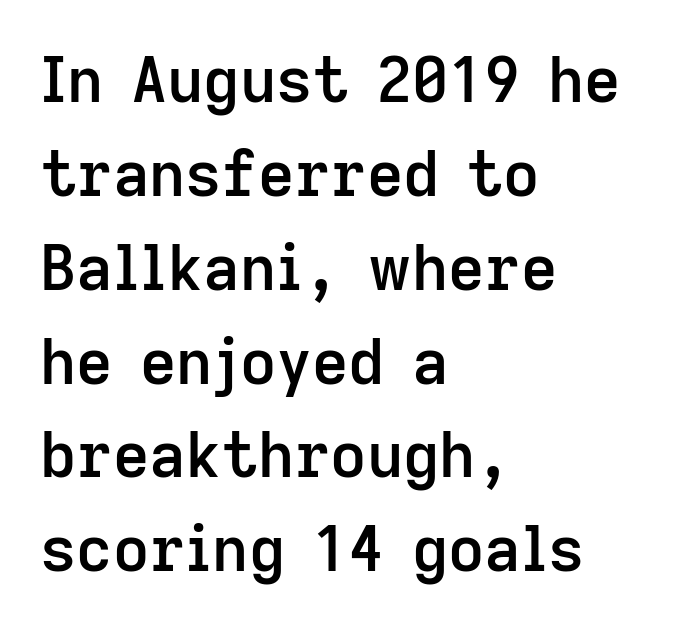
The font family rendered here belongs to the sans-serif group. What weight is shown? A semibold, between regular and bold. Reading down the column, the eye jumps a familiar distance to each next line. These lines are set flush left with a ragged right edge. Descenders hang freely into open space.
